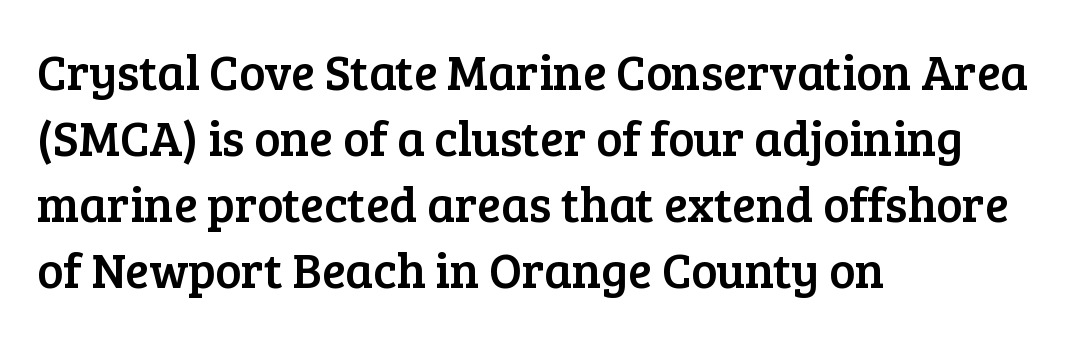
Q: Is the text italic (slanted)? A: No, it is upright.
Q: Is the typeface a serif or a sans-serif typeface? A: Serif.
Q: Is the text underlined? A: No.
Q: How is the paragraph aligned? A: Left-aligned.
Q: Is the spacing between letters normal or unusually wide? A: Normal.
Q: Is the spacing between lines tight, normal or loose? A: Normal.
Q: Width (condensed, normal, or wide)? A: Normal.
Q: Stroke contrast? A: Low.
Q: x-height? A: Medium.
Q: Monospaced? A: No.
